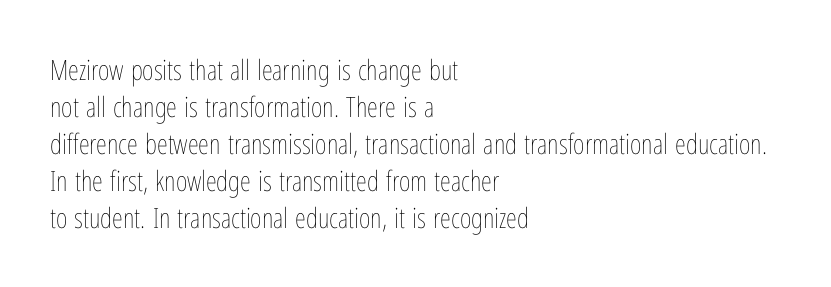
Q: Is the text bold? A: No.
Q: Is the text italic (slanted)? A: No, it is upright.
Q: Is the text underlined? A: No.
Q: How is the paragraph aligned? A: Left-aligned.
Q: Is the spacing between letters normal or unusually wide? A: Normal.
Q: Is the spacing between lines tight, normal or loose? A: Normal.
Q: Width (condensed, normal, or wide)? A: Condensed.
Q: Stroke contrast? A: Low.
Q: x-height? A: Medium.
Q: Monospaced? A: No.
